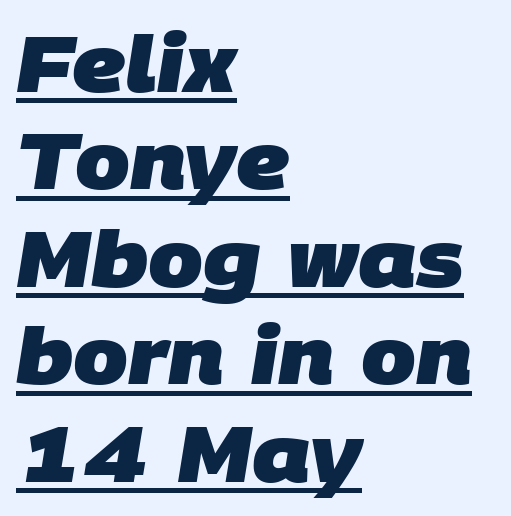
Note the varied advance widths — an 'i' is clearly narrower than an 'm'. Leftover space on each line is placed entirely after the last word. Default kerning and tracking; the words read as compact shapes. Vertically, the passage feels balanced, rows spaced as you'd expect. Weight: bold. Quick note: underline on.
